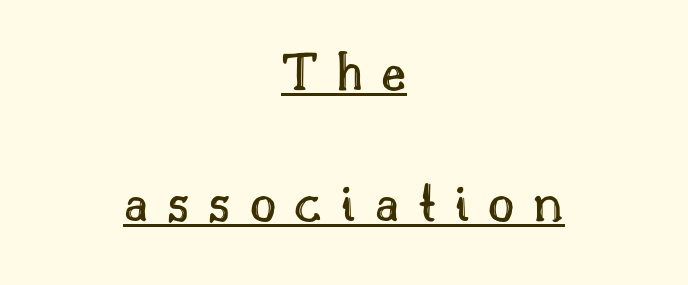
Q: Is the text italic (slanted)? A: No, it is upright.
Q: Is the text underlined? A: Yes.
Q: How is the paragraph aligned? A: Centered.
Q: Is the spacing between letters normal or unusually wide? A: Unusually wide.
Q: Is the spacing between lines tight, normal or loose? A: Loose.
Q: Width (condensed, normal, or wide)? A: Normal.
Q: x-height? A: Small.
Q: Monospaced? A: No.
